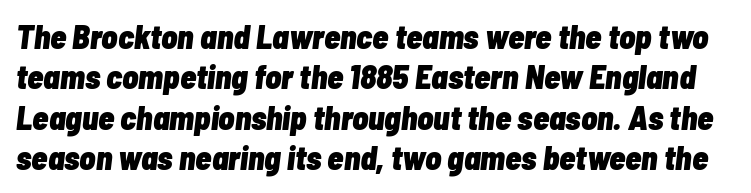
The image shows 33 px heavy, condensed type, italic (leaning right); set line spacing 1.22x, normal letter spacing, not underlined; low stroke contrast and a medium x-height.
